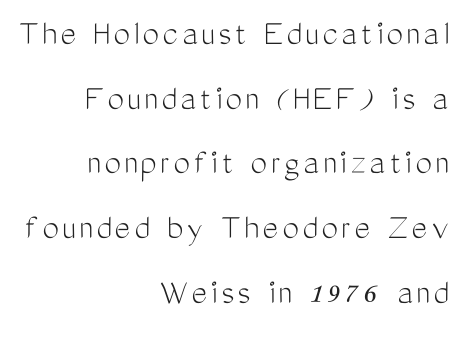
Note the varied advance widths — an 'i' is clearly narrower than an 'm'. Has an underline been added? It has not. The typesetting does not lean heavy: it is not bold. Classification — sans serif. Does the lettering tilt? It doesn't — this is upright. Short and long lines alike share a common ending point at right.
